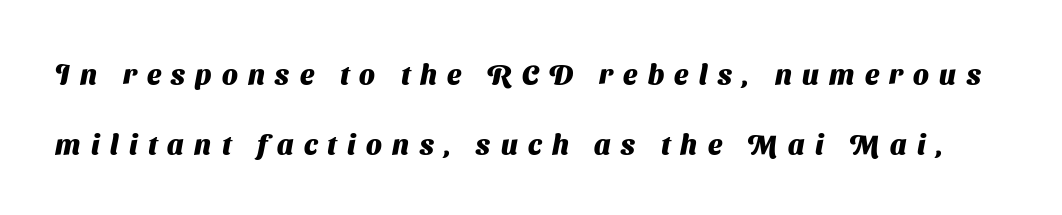
The gap between lines stays unmarked. The rendering shows plain stroke endings on the letterforms — a sans-serif design. Proportional: the letters do not fall into vertical columns. Students, observe: this is what heavily led, spacious text looks like. Typographic density is high because the face is bold. Caption: expanded tracking, letters set apart.
